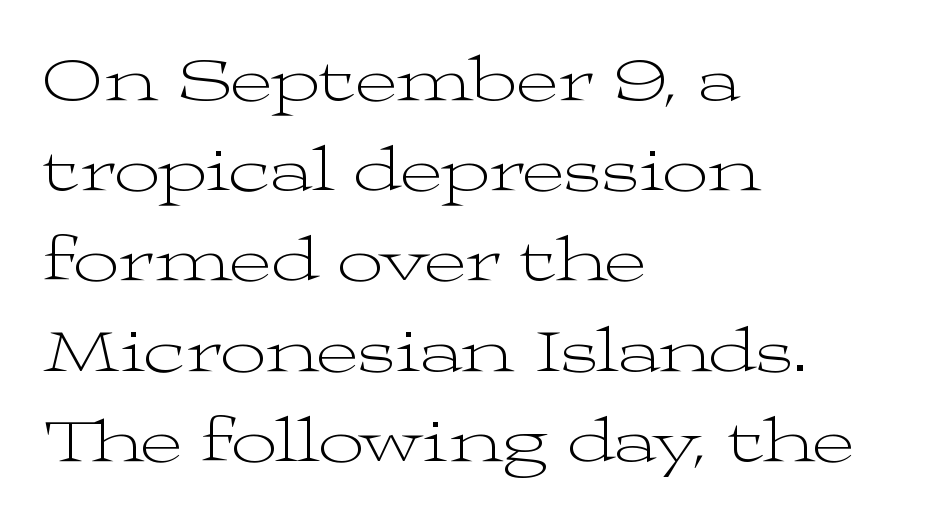
Font category for this specimen: serif. The baseline area is clear. Posture: upright roman. Think of a printed novel: that variable character pitch is what you see here.
